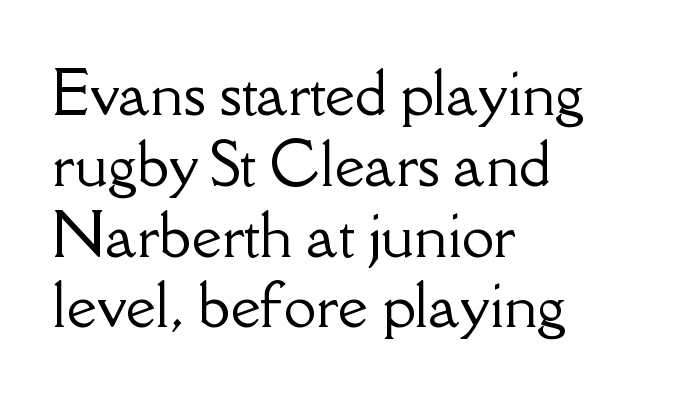
The image shows 58 px serif type, upright; set left-aligned, line spacing 1.22x, normal letter spacing, not underlined; low stroke contrast and a small x-height.
